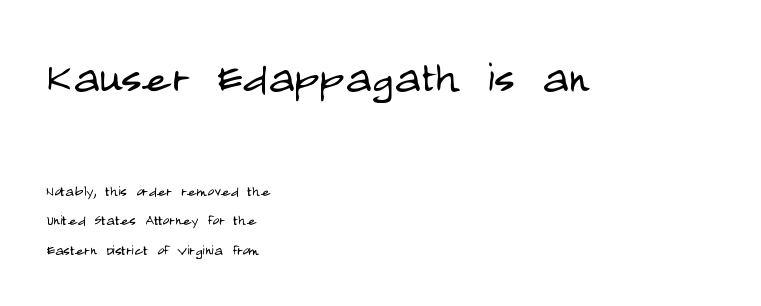
The image shows 55 px light, condensed sans-serif type, upright; set left-aligned, normal line spacing (1.65x), normal letter spacing, not underlined; the first (top) block is 3.06x larger; low stroke contrast and a large x-height.
